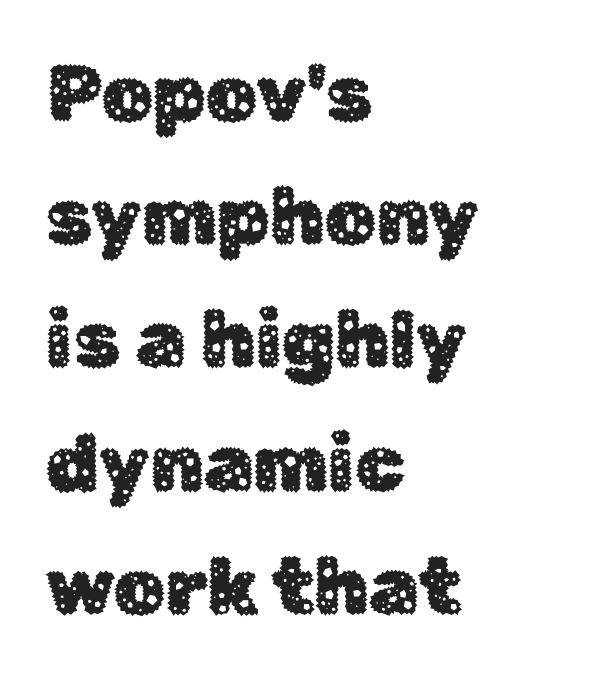
{"serif": "no", "italic": "no", "width": "normal", "stroke_contrast": "low", "x_height": "medium", "monospaced": "no", "underline": "no", "align": "left", "line_spacing": "normal", "line_spacing_ratio": 1.54, "letter_spacing": "normal", "letter_spacing_em": 0.0, "glyph_px": 80}
